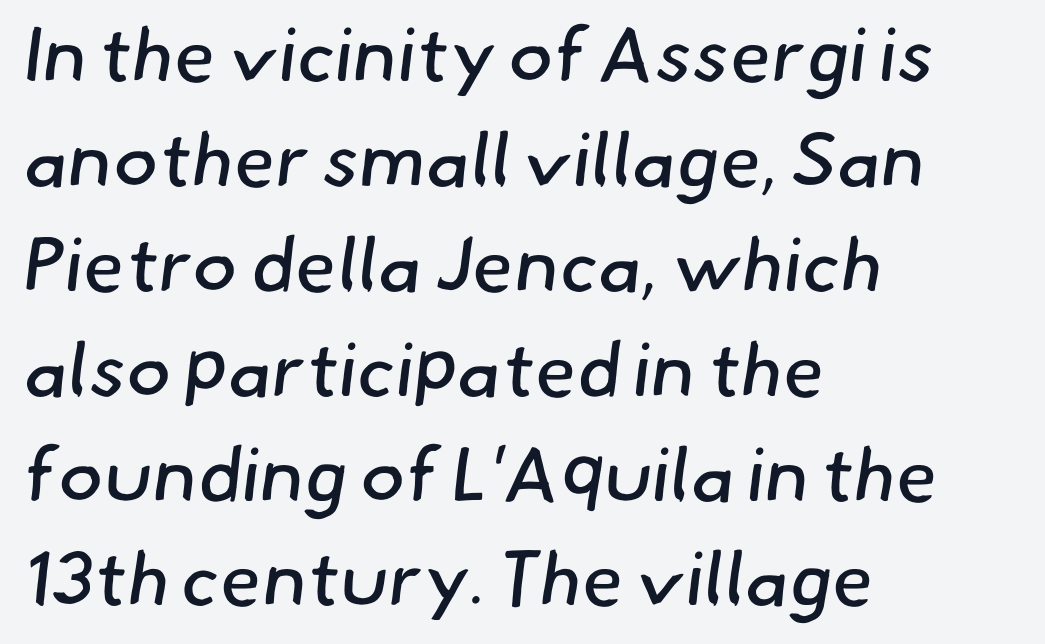
The image shows 76 px regular-weight sans-serif type; set left-aligned, normal line spacing (1.38x), normal letter spacing, not underlined; low stroke contrast and a small x-height.
